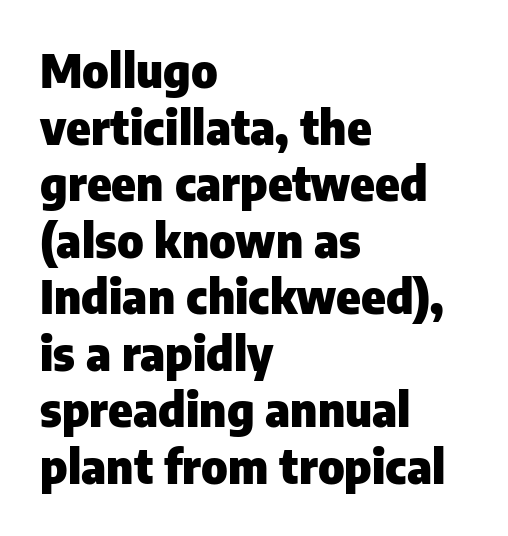
Q: Is the text bold? A: Yes.
Q: Is the text italic (slanted)? A: No, it is upright.
Q: Is the typeface a serif or a sans-serif typeface? A: Sans-serif.
Q: Is the text underlined? A: No.
Q: How is the paragraph aligned? A: Left-aligned.
Q: Is the spacing between letters normal or unusually wide? A: Normal.
Q: Width (condensed, normal, or wide)? A: Normal.
Q: Stroke contrast? A: Low.
Q: x-height? A: Medium.
Q: Monospaced? A: No.
